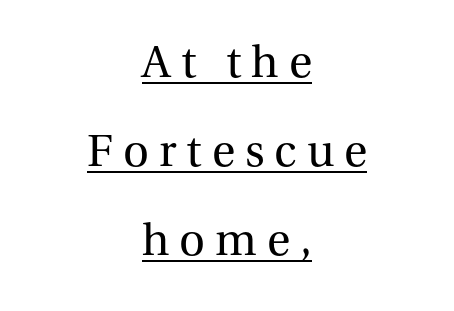
Designer's note — italics off, roman on. Do the characters align in a grid? No, the font is proportional. Notice how a bar underscores the lettering throughout. The designer dialed line spacing up above the default. Teacher's note: observe the equal gaps on both sides — that is centered alignment. Students, note that the glyphs here are deliberately spaced far apart.
